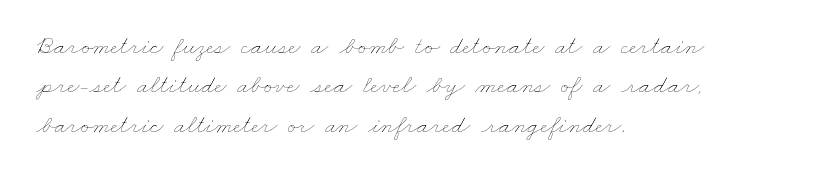
Baseline-to-baseline distance is the conventional proportion of letter height. Ink coverage per letter is moderate at most. Clear beneath every line of the passage. Is the letter spacing exaggerated? No — it looks like the ordinary default.
